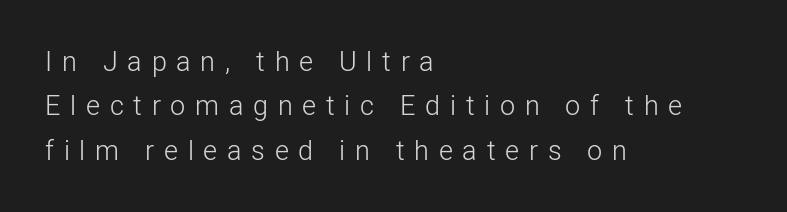
{"italic": "no", "bold": "no", "underline": "no", "align": "left", "line_spacing": "normal", "line_spacing_ratio": 1.64, "letter_spacing": "wide", "letter_spacing_em": 0.36, "glyph_px": 27}
